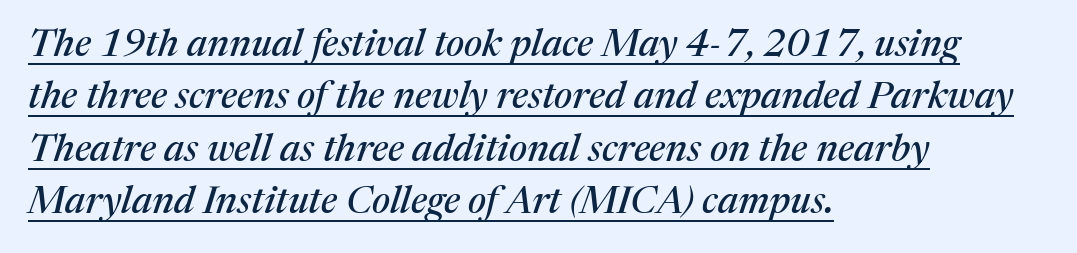
{"serif": "yes", "italic": "yes", "lean": "right", "slant_degrees": 17, "width": "normal", "stroke_contrast": "medium", "x_height": "medium", "monospaced": "no", "underline": "yes", "align": "left", "line_spacing": "normal", "line_spacing_ratio": 1.38, "letter_spacing": "normal", "letter_spacing_em": 0.0, "glyph_px": 38}
